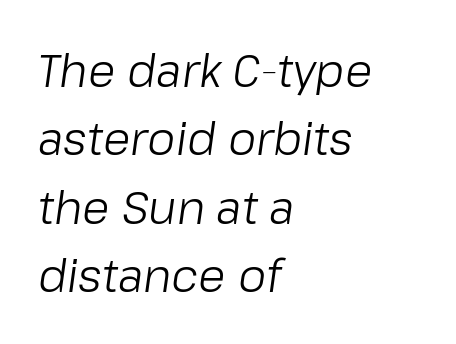
{"italic": "yes", "lean": "right", "slant_degrees": 8, "bold": "no", "weight": "light", "width": "normal", "stroke_contrast": "low", "x_height": "medium", "monospaced": "no", "underline": "no", "align": "left", "line_spacing": "normal", "line_spacing_ratio": 1.52, "letter_spacing": "normal", "letter_spacing_em": 0.0, "glyph_px": 45}
